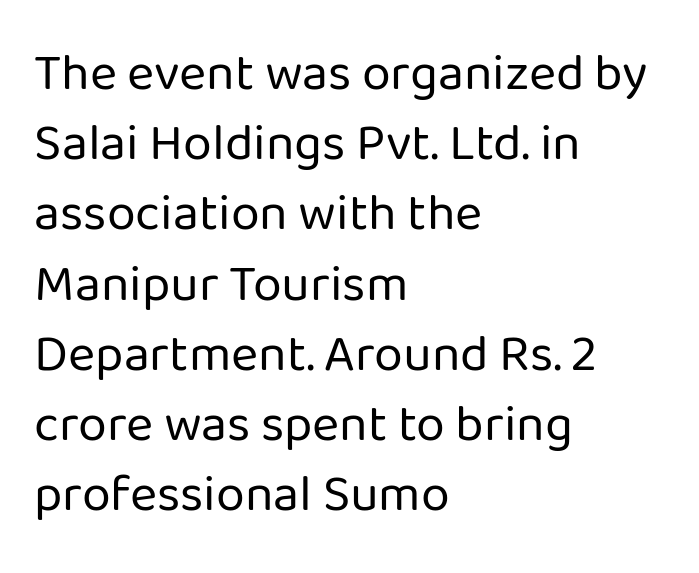
The image shows 52 px regular-weight sans-serif type, upright; set left-aligned, normal line spacing (1.35x), normal letter spacing, not underlined; low stroke contrast and a medium x-height.
